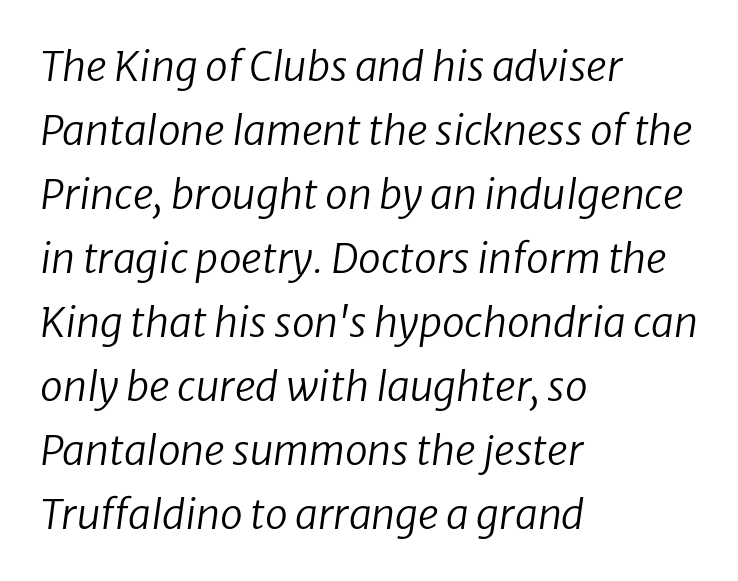
{"italic": "yes", "lean": "right", "slant_degrees": 8, "bold": "no", "weight": "regular", "width": "normal", "stroke_contrast": "low", "x_height": "medium", "monospaced": "no", "underline": "no", "align": "left", "line_spacing": "normal", "line_spacing_ratio": 1.56, "letter_spacing": "normal", "letter_spacing_em": 0.0, "glyph_px": 41}
